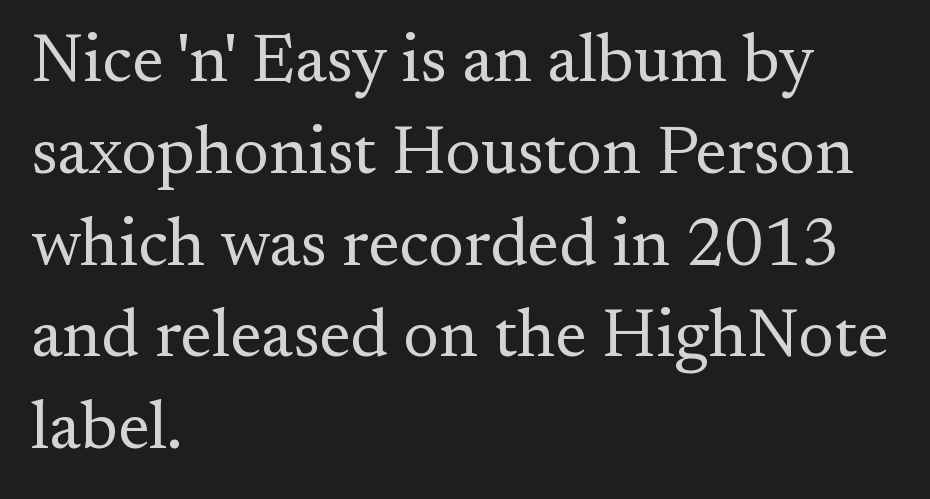
{"serif": "yes", "italic": "no", "bold": "no", "weight": "regular", "width": "normal", "stroke_contrast": "medium", "x_height": "small", "monospaced": "no", "underline": "no", "align": "left", "line_spacing": "normal", "line_spacing_ratio": 1.35, "letter_spacing": "normal", "letter_spacing_em": 0.0, "glyph_px": 68}
